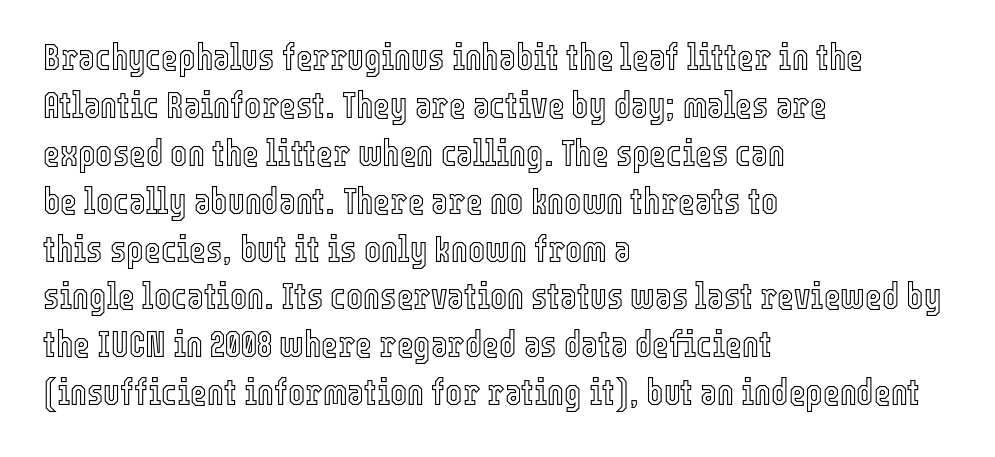
The image shows 36 px condensed type, upright; set left-aligned, normal line spacing (1.33x), normal letter spacing, not underlined; a medium x-height.
